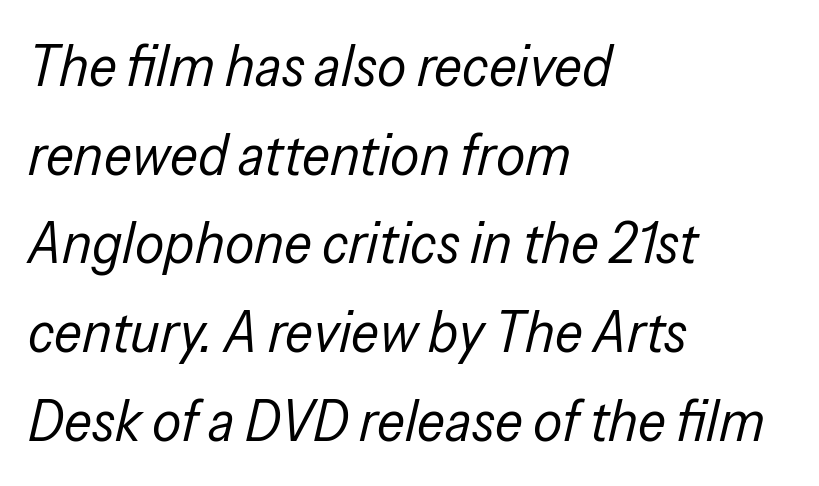
The horizontal fit of the characters is conventional and even. The words here are not underlined. Heaviness? Minimal to ordinary, like unemphasized prose. Note the varied advance widths — an 'i' is clearly narrower than an 'm'.
